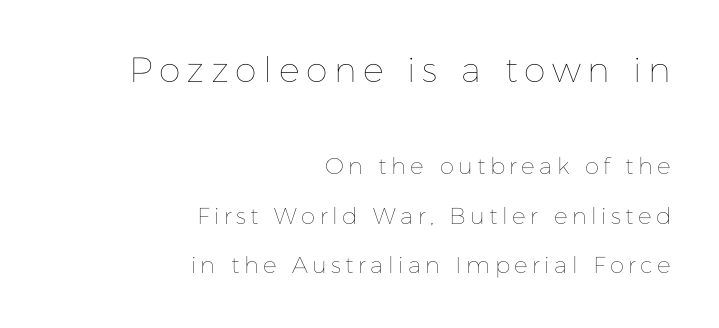
In terms of posture, this sample is upright. The strokes carry an ordinary text weight at most. Right-aligned paragraph, ragged on the left. The string is rendered with underlining switched off. Looks like regular typesetting: each glyph gets only the width it needs.
